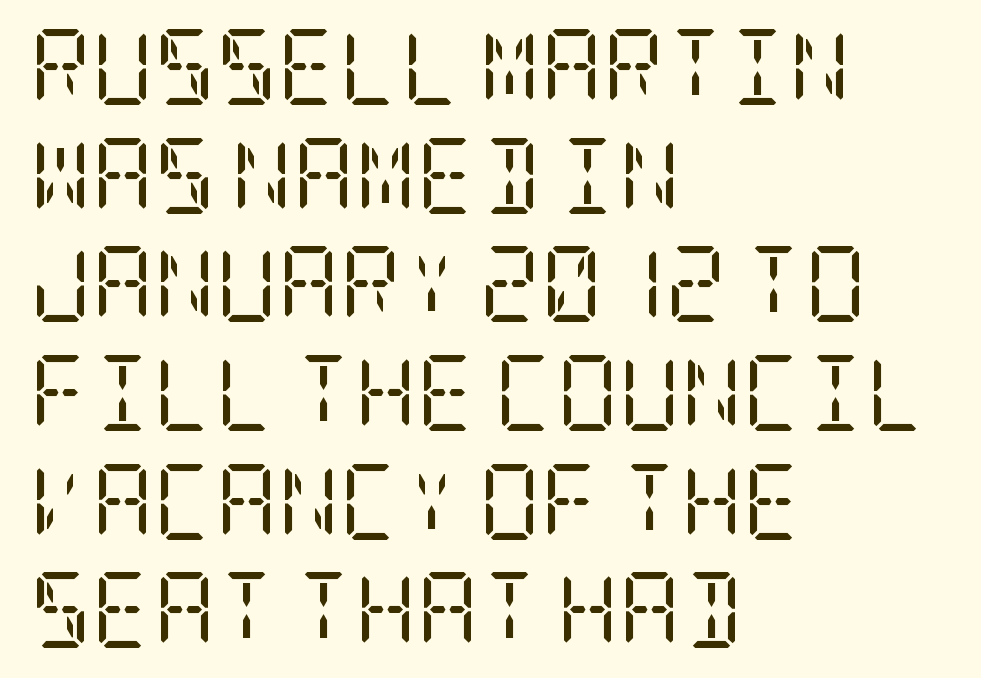
Q: Is the text bold? A: No.
Q: Is the text italic (slanted)? A: No, it is upright.
Q: Is the typeface a serif or a sans-serif typeface? A: Serif.
Q: Is the text underlined? A: No.
Q: How is the paragraph aligned? A: Left-aligned.
Q: Is the spacing between letters normal or unusually wide? A: Normal.
Q: Is the spacing between lines tight, normal or loose? A: Normal.
Q: Width (condensed, normal, or wide)? A: Condensed.
Q: Stroke contrast? A: Low.
Q: x-height? A: Large.
